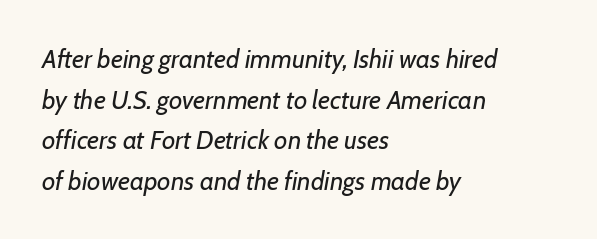
Q: Is the text bold? A: No.
Q: Is the text italic (slanted)? A: Yes, it leans right by about 7 degrees.
Q: Is the text underlined? A: No.
Q: How is the paragraph aligned? A: Left-aligned.
Q: Is the spacing between letters normal or unusually wide? A: Normal.
Q: Is the spacing between lines tight, normal or loose? A: Normal.
